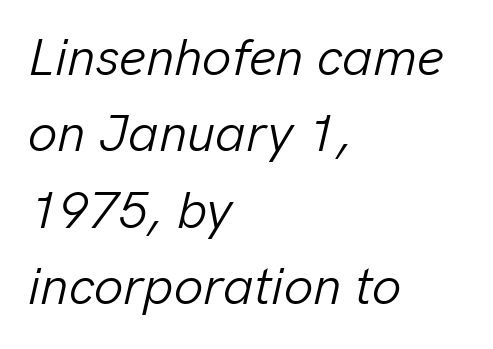
The image shows 52 px light type, italic (leaning right); set left-aligned, normal line spacing (1.47x), normal letter spacing, not underlined; low stroke contrast and a medium x-height.
